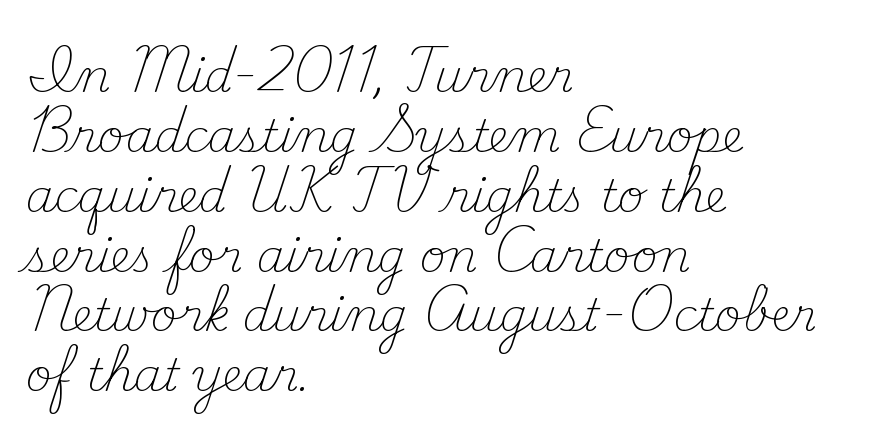
The typesetter chose a ragged-right arrangement here. The glyphs are unaccompanied by any horizontal stroke below them. Normally led — the rows are evenly, conventionally spaced. The letters carry serifs — small finishing strokes at the ends of their stems.
